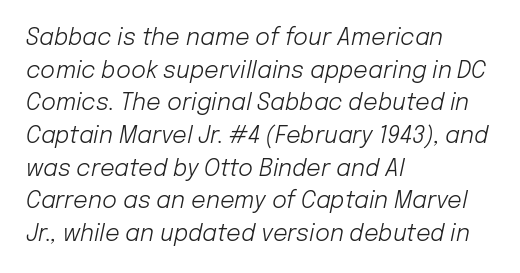
The passage shown is not underscored anywhere. The rag falls on the right side of this text block. Evenly set lines give the paragraph a standard silhouette. The tracking reads as untouched default to a designer's eye. The typesetting does not lean heavy: it is not bold. There's an unmistakable incline to the writing here.
